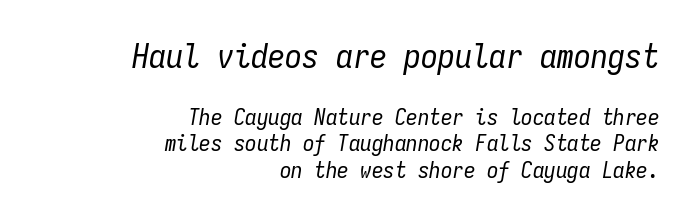
The image shows 34 px regular-weight, condensed type, italic (leaning right), monospaced; set right-aligned, line spacing 1.16x, normal letter spacing, not underlined; the first (top) block is 1.48x larger; low stroke contrast and a medium x-height.
